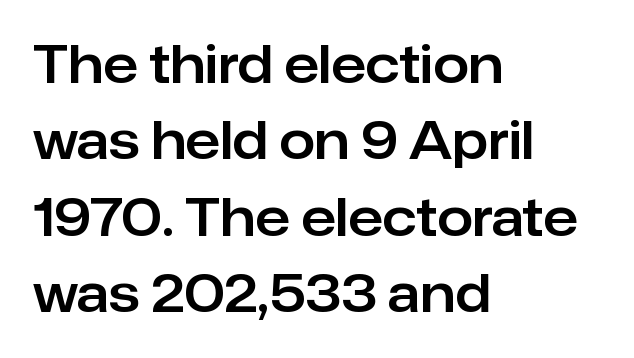
The image shows 51 px sans-serif type, upright; set left-aligned, normal line spacing (1.5x), normal letter spacing, not underlined; low stroke contrast and a medium x-height.
